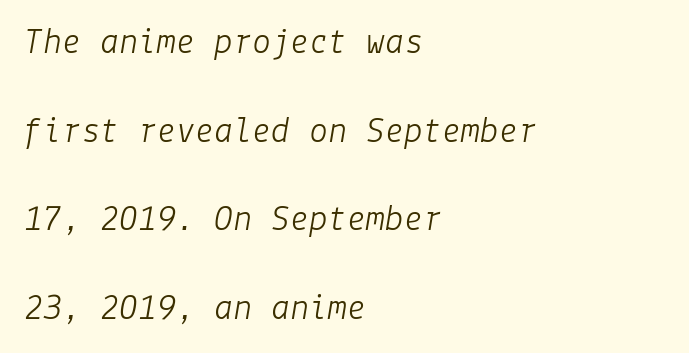
{"italic": "yes", "lean": "right", "slant_degrees": 9, "bold": "no", "weight": "light", "width": "normal", "stroke_contrast": "low", "x_height": "medium", "underline": "no", "align": "left", "line_spacing": "loose", "line_spacing_ratio": 2.33, "letter_spacing": "normal", "letter_spacing_em": 0.0, "glyph_px": 38}
